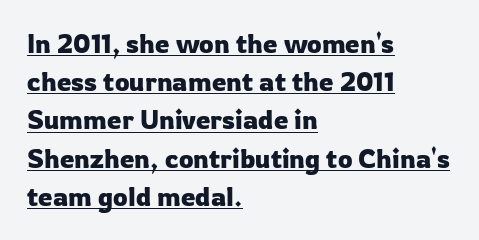
This sample carries an underscore along the baseline area. If you measured baseline to baseline, you'd find a middling distance. If you drew a ruler down the left edge, every line would touch it. Students, note that the glyphs here touch the page at normal intervals.
